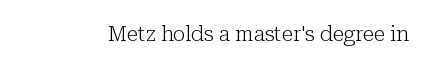
Q: Is the text bold? A: No.
Q: Is the text italic (slanted)? A: No, it is upright.
Q: Is the text underlined? A: No.
Q: Is the spacing between letters normal or unusually wide? A: Normal.
